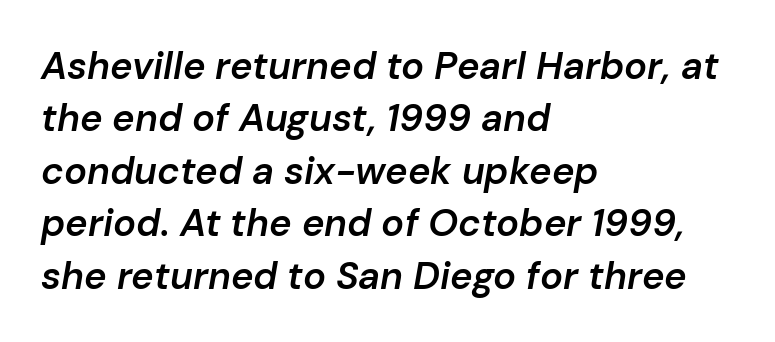
{"italic": "yes", "lean": "right", "slant_degrees": 10, "bold": "semi", "weight": "semibold", "width": "normal", "stroke_contrast": "low", "x_height": "medium", "monospaced": "no", "underline": "no", "align": "left", "line_spacing": "normal", "line_spacing_ratio": 1.38, "letter_spacing": "normal", "letter_spacing_em": 0.0, "glyph_px": 38}
